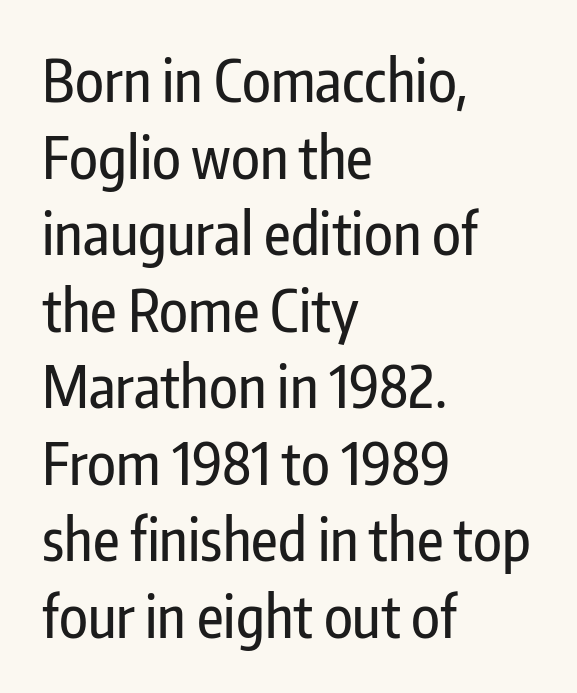
Is this a fixed-width face? No — the glyphs have proportional, varying widths. The designer went with a sans here, leaving each stem footless. The setting favours the left margin, as ordinary paragraphs usually do. Underlining? Definitely not there.
